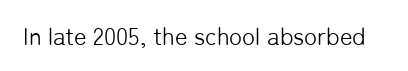
Only glyphs here, with clear space below each row. Notice how the stems are strictly vertical — no italics here. Between one letter and the next there's only the usual sliver of space. Is this a heavy cut? Hardly; it is regular or lighter.
